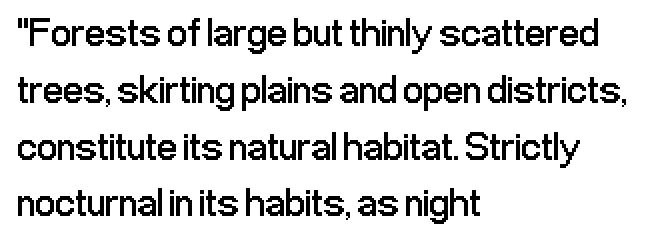
The image shows 40 px regular-weight, condensed sans-serif type, upright; set left-aligned, normal line spacing (1.42x), normal letter spacing, not underlined; low stroke contrast and a medium x-height.
